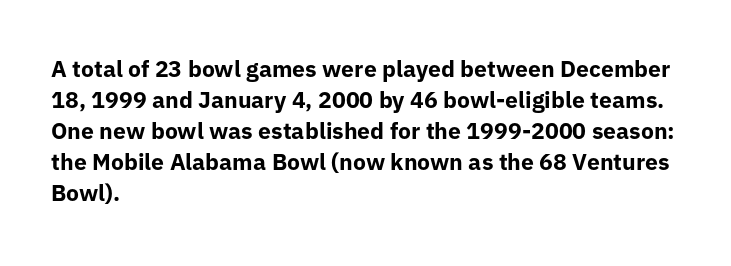
The image shows 23 px bold type, upright; set left-aligned, normal line spacing (1.35x), normal letter spacing, not underlined.
